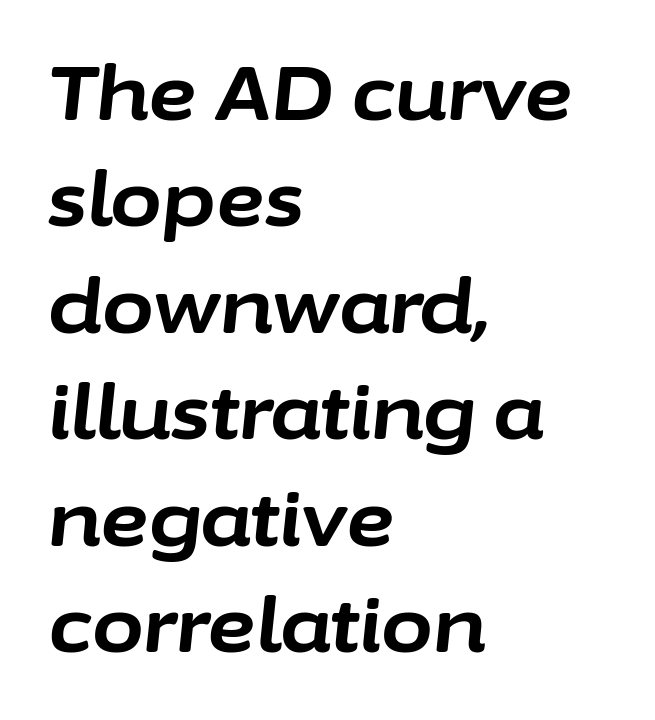
{"italic": "yes", "lean": "right", "slant_degrees": 6, "bold": "yes", "weight": "bold", "width": "normal", "stroke_contrast": "low", "x_height": "medium", "monospaced": "no", "underline": "no", "align": "left", "line_spacing": "normal", "line_spacing_ratio": 1.42, "letter_spacing": "normal", "letter_spacing_em": 0.0, "glyph_px": 75}
